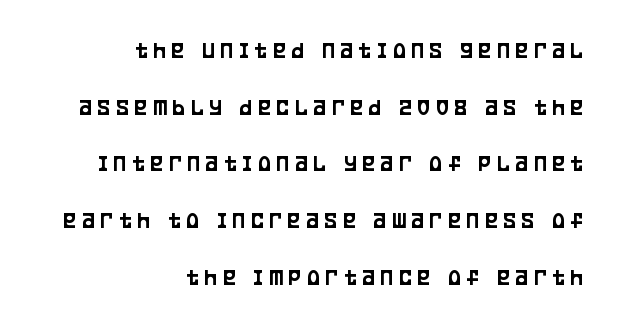
The image shows 24 px text type, upright; set right-aligned, loose line spacing (2.36x), unusually wide letter spacing (+0.24 em), not underlined.
